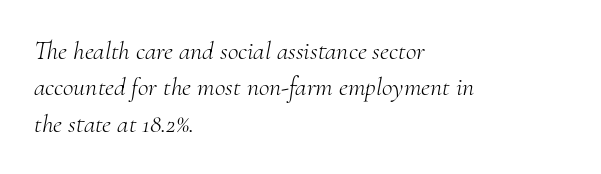
Q: Is the text bold? A: No.
Q: Is the text italic (slanted)? A: Yes, it leans right by about 10 degrees.
Q: Is the text underlined? A: No.
Q: How is the paragraph aligned? A: Left-aligned.
Q: Is the spacing between letters normal or unusually wide? A: Normal.
Q: Is the spacing between lines tight, normal or loose? A: Normal.
